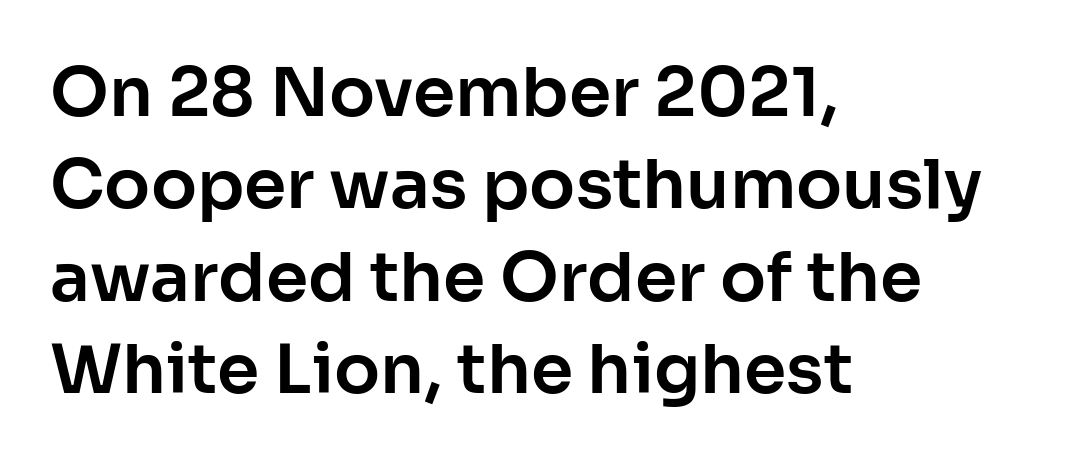
The image shows 68 px sans-serif type, upright; set left-aligned, normal line spacing (1.36x), normal letter spacing, not underlined; low stroke contrast and a medium x-height.
